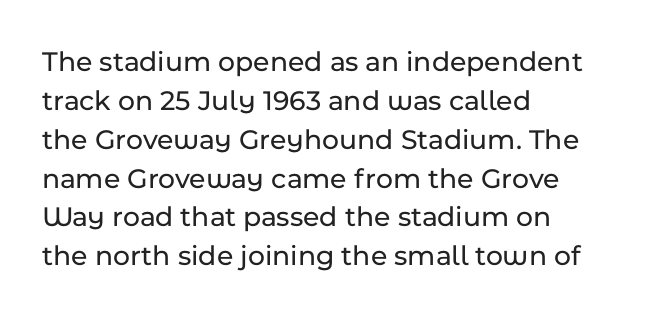
The letters stand upright; this is a roman face. Between one letter and the next there's only the usual sliver of space. Each row of text sits above clean, open space. The glyphs in this specimen are sans serif. The block of text has a typical density, with ordinary space between rows. This sample has the flowing, uneven cadence of proportional lettering.
